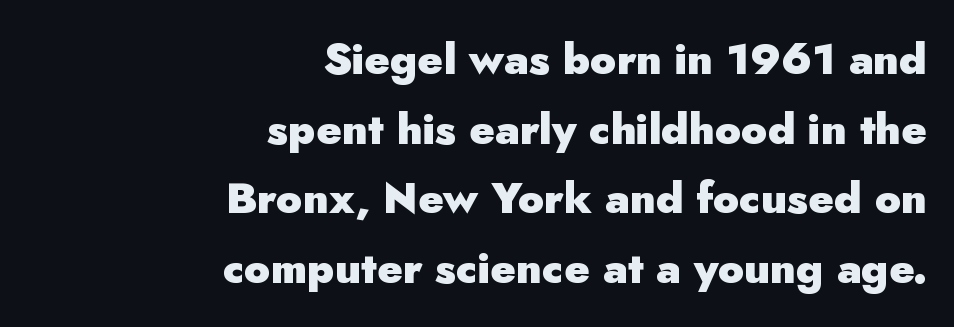
The image shows 43 px heavy sans-serif type, upright; set right-aligned, normal line spacing (1.62x), normal letter spacing, not underlined; low stroke contrast and a small x-height.
